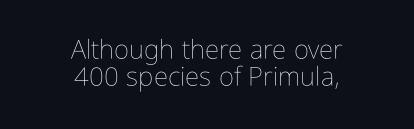
The image shows 26 px text type, upright; set centered, tight line spacing (1.02x), normal letter spacing, not underlined.
